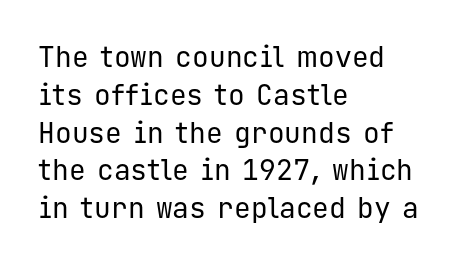
Q: Is the text bold? A: No.
Q: Is the text italic (slanted)? A: No, it is upright.
Q: Is the typeface a serif or a sans-serif typeface? A: Sans-serif.
Q: Is the text underlined? A: No.
Q: How is the paragraph aligned? A: Left-aligned.
Q: Is the spacing between letters normal or unusually wide? A: Normal.
Q: Is the spacing between lines tight, normal or loose? A: Normal.
Q: Width (condensed, normal, or wide)? A: Normal.
Q: Stroke contrast? A: Low.
Q: x-height? A: Medium.
Q: Monospaced? A: Yes.
